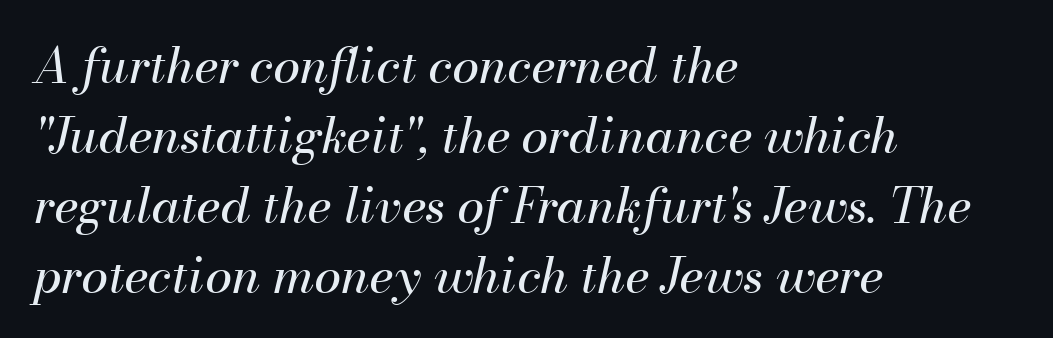
Q: Is the text bold? A: No.
Q: Is the text italic (slanted)? A: Yes, it leans right by about 13 degrees.
Q: Is the text underlined? A: No.
Q: How is the paragraph aligned? A: Left-aligned.
Q: Is the spacing between letters normal or unusually wide? A: Normal.
Q: Is the spacing between lines tight, normal or loose? A: Normal.
Q: Width (condensed, normal, or wide)? A: Normal.
Q: Stroke contrast? A: Medium.
Q: x-height? A: Small.
Q: Monospaced? A: No.
